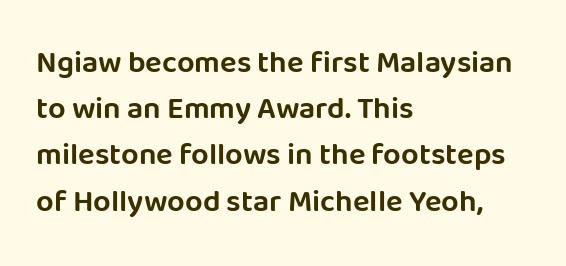
{"serif": "no", "italic": "no", "width": "normal", "stroke_contrast": "low", "x_height": "large", "monospaced": "no", "underline": "no", "align": "left", "line_spacing": "normal", "line_spacing_ratio": 1.49, "letter_spacing": "normal", "letter_spacing_em": 0.0, "glyph_px": 31}
